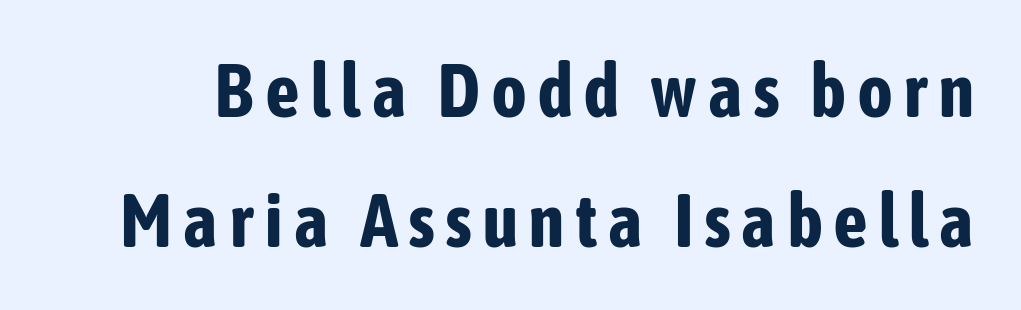
Q: Is the text bold? A: Yes.
Q: Is the text italic (slanted)? A: No, it is upright.
Q: Is the typeface a serif or a sans-serif typeface? A: Sans-serif.
Q: Is the text underlined? A: No.
Q: Width (condensed, normal, or wide)? A: Condensed.
Q: Stroke contrast? A: Low.
Q: x-height? A: Medium.
Q: Monospaced? A: No.
